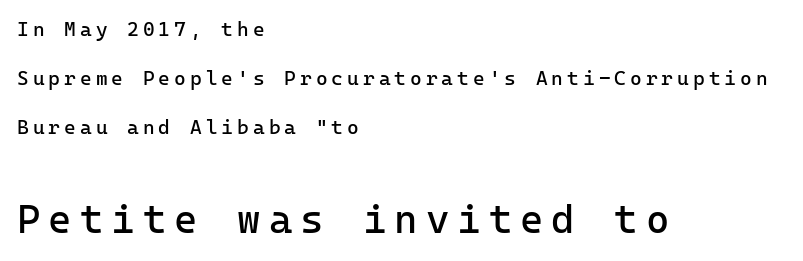
Nothing sits at the stroke ends, so this counts as sans-serif. Reading top to bottom, the characters get bigger at the block break. Words appear elongated and porous because spacing is wide. The passage is arranged the way most books set body copy — flush left. These lines were composed using upright roman letters. The letterforms sit at book weight or below.
